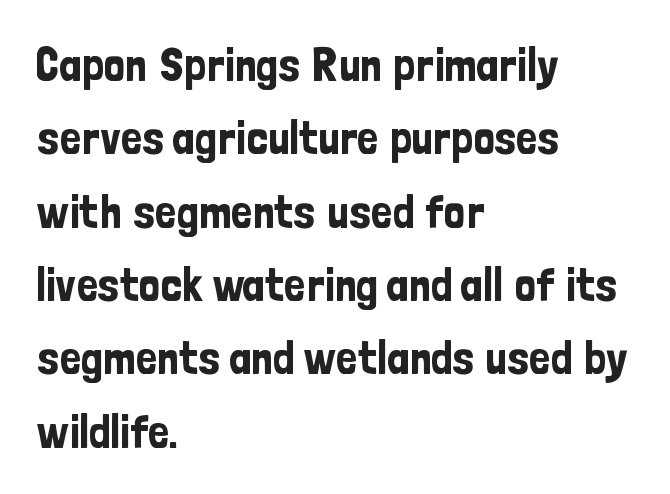
{"serif": "no", "italic": "no", "width": "condensed", "stroke_contrast": "low", "x_height": "medium", "monospaced": "no", "underline": "no", "align": "left", "line_spacing": "normal", "line_spacing_ratio": 1.56, "letter_spacing": "normal", "letter_spacing_em": 0.0, "glyph_px": 47}
